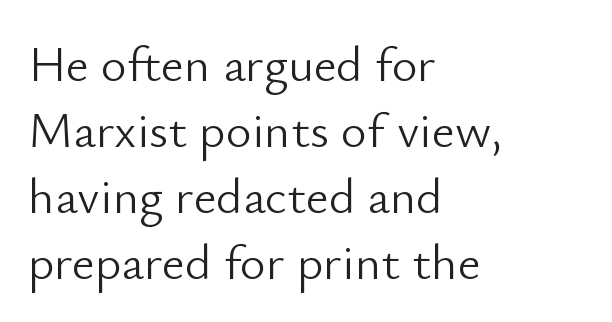
Q: Is the text bold? A: No.
Q: Is the text italic (slanted)? A: No, it is upright.
Q: Is the typeface a serif or a sans-serif typeface? A: Sans-serif.
Q: Is the text underlined? A: No.
Q: How is the paragraph aligned? A: Left-aligned.
Q: Is the spacing between letters normal or unusually wide? A: Normal.
Q: Is the spacing between lines tight, normal or loose? A: Normal.
Q: Width (condensed, normal, or wide)? A: Normal.
Q: Stroke contrast? A: Low.
Q: x-height? A: Small.
Q: Monospaced? A: No.
